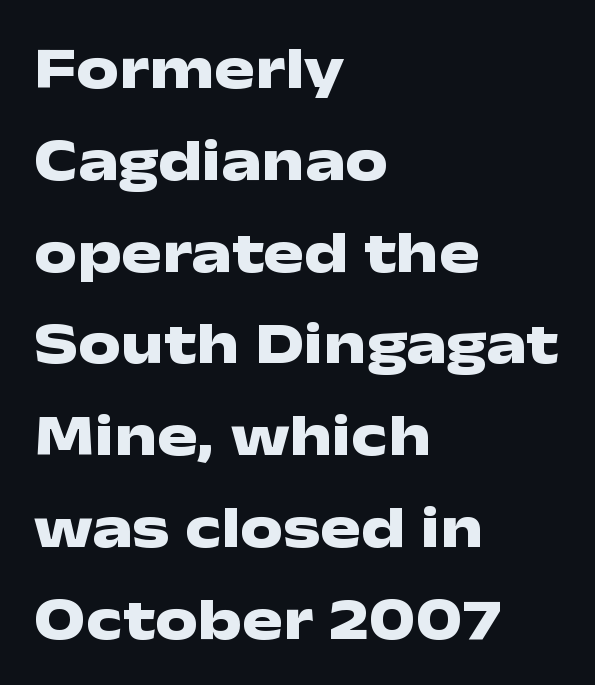
{"serif": "no", "italic": "no", "bold": "yes", "weight": "heavy", "width": "wide", "stroke_contrast": "low", "x_height": "medium", "monospaced": "no", "underline": "no", "align": "left", "line_spacing": "normal", "line_spacing_ratio": 1.53, "letter_spacing": "normal", "letter_spacing_em": 0.0, "glyph_px": 60}
